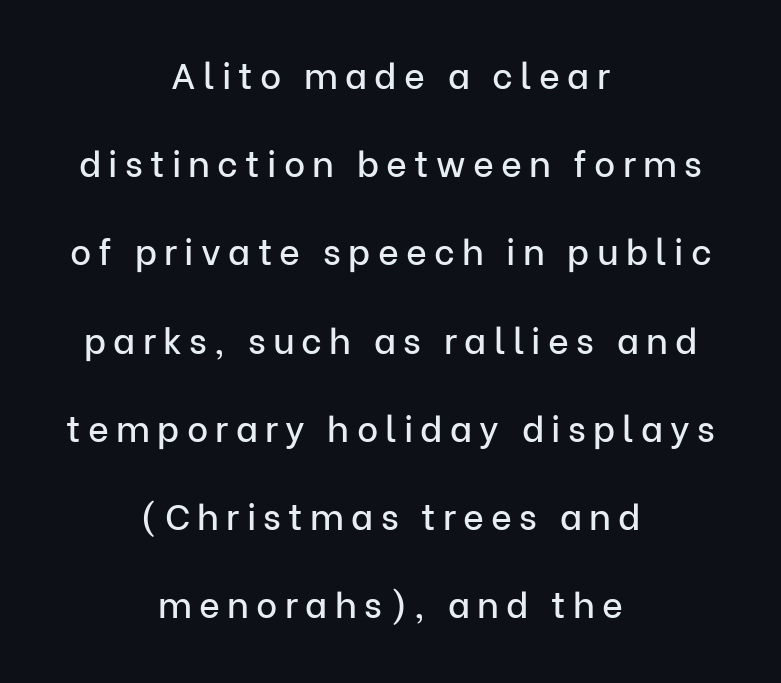
Q: Is the text italic (slanted)? A: No, it is upright.
Q: Is the typeface a serif or a sans-serif typeface? A: Sans-serif.
Q: Is the text underlined? A: No.
Q: How is the paragraph aligned? A: Centered.
Q: Is the spacing between letters normal or unusually wide? A: Unusually wide.
Q: Is the spacing between lines tight, normal or loose? A: Loose.
Q: Width (condensed, normal, or wide)? A: Normal.
Q: Stroke contrast? A: Low.
Q: x-height? A: Medium.
Q: Monospaced? A: No.
